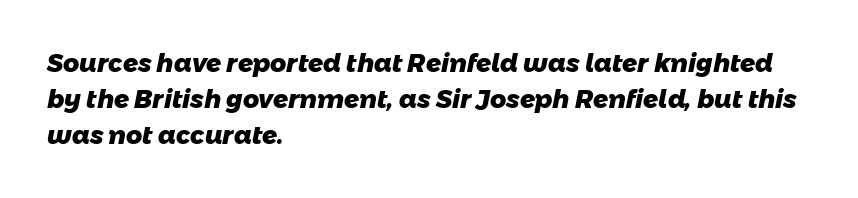
The image shows 25 px bold type; set left-aligned, normal line spacing (1.44x), normal letter spacing, not underlined.
